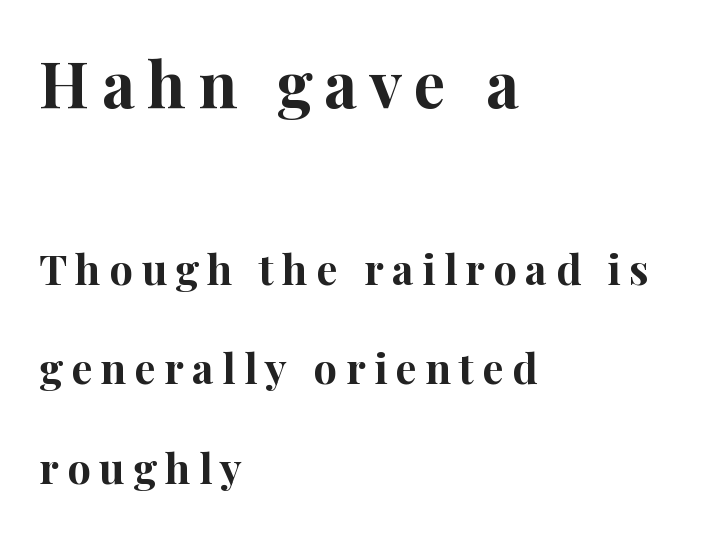
Bold? Absolutely — the strokes are thick and heavy. Rendered with straight, roman letterforms. Which chunk is bigger? The first one — the top block dwarfs the bottom. Yep, those are serifs on the letters.
